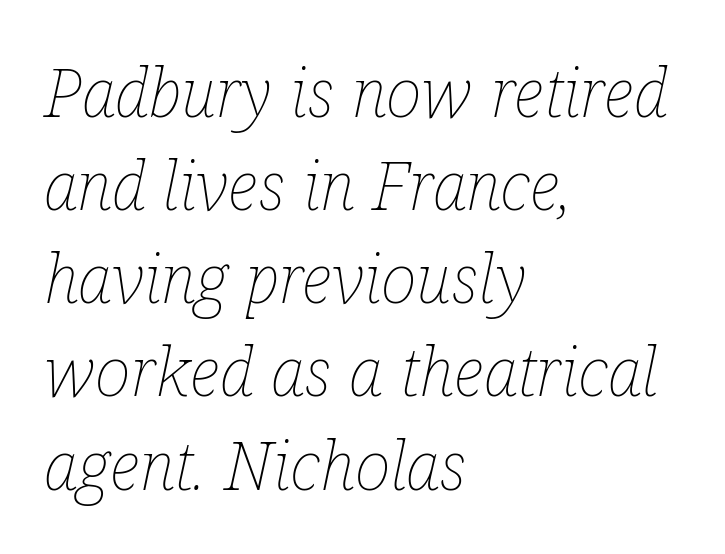
{"italic": "yes", "lean": "right", "slant_degrees": 12, "bold": "no", "weight": "thin", "width": "condensed", "stroke_contrast": "low", "x_height": "medium", "monospaced": "no", "underline": "no", "align": "left", "line_spacing": "normal", "line_spacing_ratio": 1.37, "letter_spacing": "normal", "letter_spacing_em": 0.0, "glyph_px": 68}
